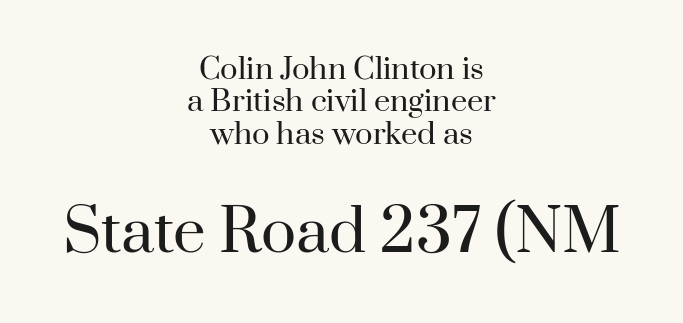
The image shows 58 px regular-weight serif type, upright; set centered, tight line spacing (1.12x), normal letter spacing, not underlined; the second (bottom) block is 2.0x larger; high stroke contrast and a small x-height.
